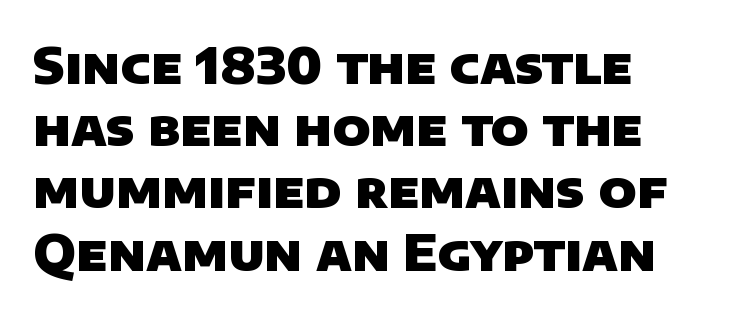
{"serif": "no", "bold": "yes", "weight": "heavy", "width": "normal", "stroke_contrast": "low", "x_height": "large", "monospaced": "no", "underline": "no", "align": "left", "line_spacing": "normal", "line_spacing_ratio": 1.27, "letter_spacing": "normal", "letter_spacing_em": 0.0, "glyph_px": 49}
